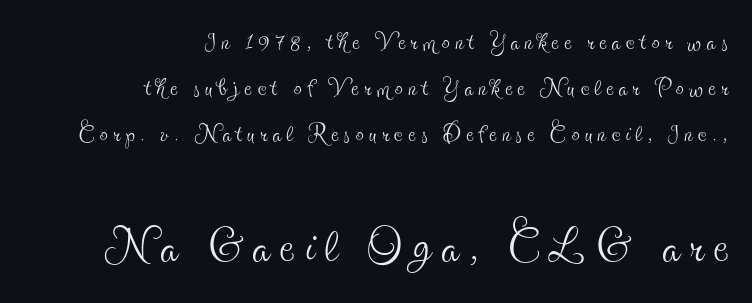
{"serif": "yes", "bold": "no", "weight": "thin", "width": "condensed", "x_height": "small", "monospaced": "no", "underline": "no", "align": "right", "line_spacing": "normal", "line_spacing_ratio": 1.43, "larger_block": "second", "size_ratio": 2.0, "glyph_px": 64}
